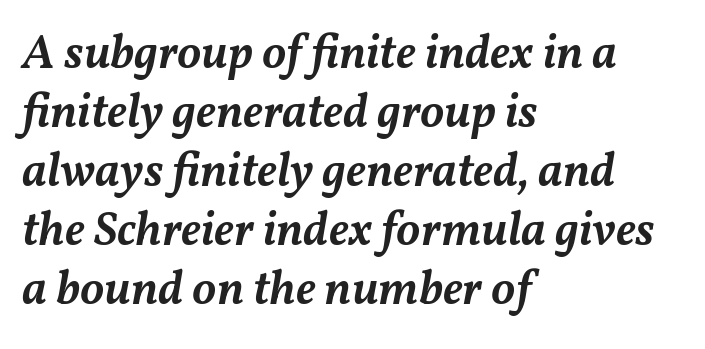
The letters sit at their default tracking, neither squeezed nor spread. Think of a printed novel: that variable character pitch is what you see here. Unmarked baselines from the first word to the last. Designer's note — italics engaged. Heft: intermediate — a semibold.
